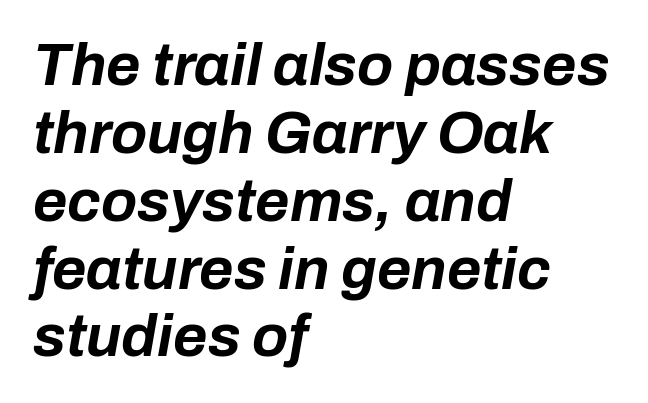
Q: Is the text bold? A: Yes.
Q: Is the text italic (slanted)? A: Yes, it leans right by about 10 degrees.
Q: Is the text underlined? A: No.
Q: How is the paragraph aligned? A: Left-aligned.
Q: Is the spacing between letters normal or unusually wide? A: Normal.
Q: Is the spacing between lines tight, normal or loose? A: Tight.
Q: Width (condensed, normal, or wide)? A: Normal.
Q: Stroke contrast? A: Low.
Q: x-height? A: Medium.
Q: Monospaced? A: No.
